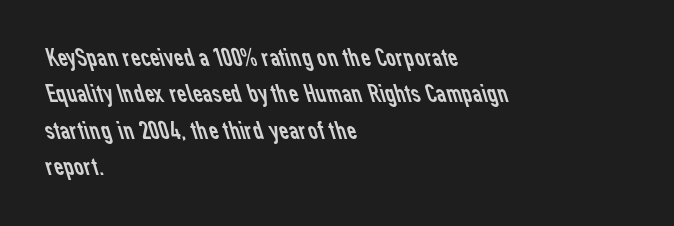
Q: Is the text bold? A: No.
Q: Is the text underlined? A: No.
Q: How is the paragraph aligned? A: Left-aligned.
Q: Is the spacing between letters normal or unusually wide? A: Normal.
Q: Is the spacing between lines tight, normal or loose? A: Normal.
